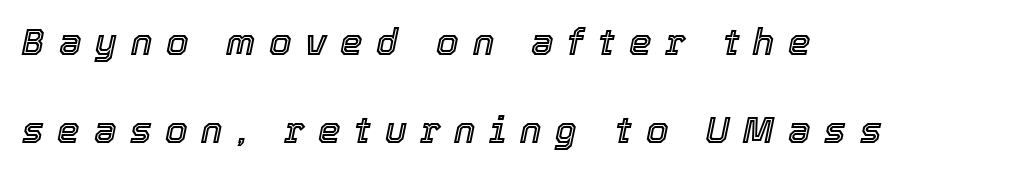
This rendering features lettering with no underline. Varying glyph widths throughout — classic text-font behaviour. These lines have a slow, spaced-out rhythm from letter to letter. Where is the straight margin? On the left. The rendering applies a slant to the glyphs.
